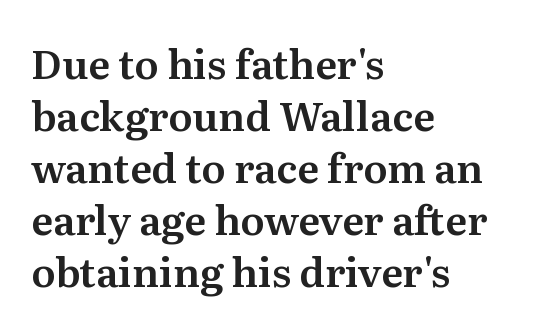
Where is the straight margin? On the left. Old-style or modern, the face here clearly has serifs. Here the designer chose a conventional face with non-uniform glyph widths. Italic: no, the glyphs are upright roman. The passage shown has conventional tracking throughout.
